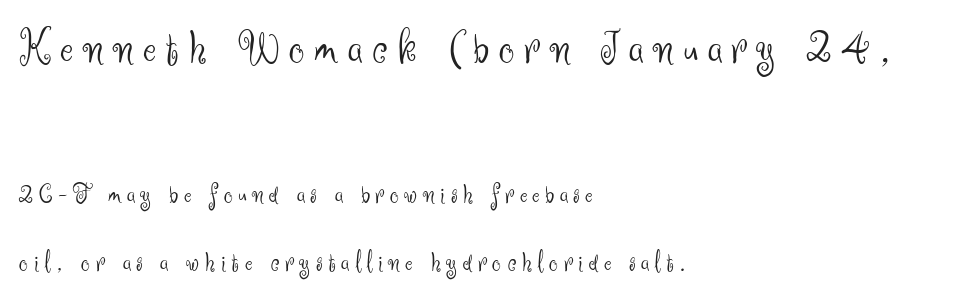
Q: Is the text bold? A: No.
Q: Is the text italic (slanted)? A: No, it is upright.
Q: Is the typeface a serif or a sans-serif typeface? A: Sans-serif.
Q: Is the text underlined? A: No.
Q: How is the paragraph aligned? A: Left-aligned.
Q: Is the spacing between letters normal or unusually wide? A: Unusually wide.
Q: Is the spacing between lines tight, normal or loose? A: Loose.
Q: Which block of text is set in a larger size, the first (top) or the second (bottom)? A: The first (top) one.
Q: Width (condensed, normal, or wide)? A: Normal.
Q: Stroke contrast? A: Medium.
Q: x-height? A: Small.
Q: Monospaced? A: No.
